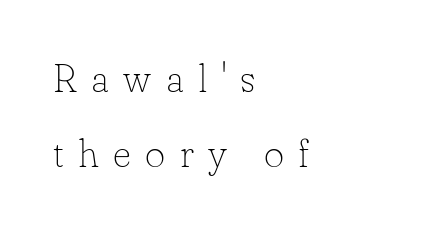
The image shows 39 px thin serif type, upright; set left-aligned, loose line spacing (1.93x), unusually wide letter spacing (+0.37 em), not underlined; low stroke contrast and a small x-height.
